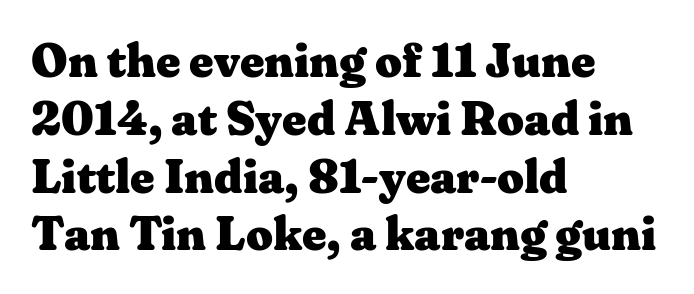
Q: Is the text bold? A: Yes.
Q: Is the text italic (slanted)? A: No, it is upright.
Q: Is the typeface a serif or a sans-serif typeface? A: Serif.
Q: Is the text underlined? A: No.
Q: How is the paragraph aligned? A: Left-aligned.
Q: Is the spacing between letters normal or unusually wide? A: Normal.
Q: Width (condensed, normal, or wide)? A: Wide.
Q: Stroke contrast? A: Medium.
Q: x-height? A: Medium.
Q: Monospaced? A: No.
